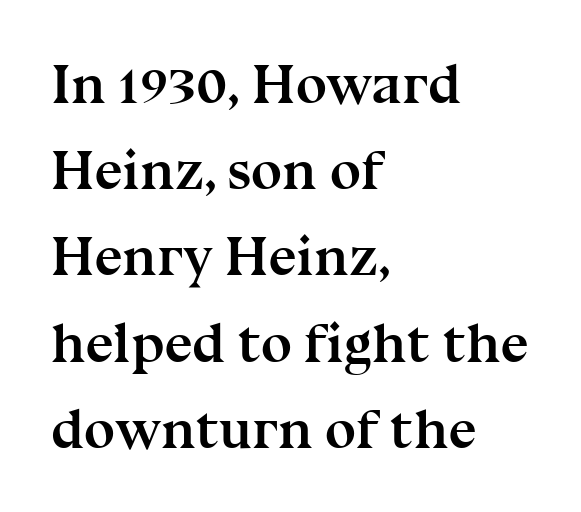
{"serif": "yes", "italic": "no", "bold": "yes", "weight": "semibold", "width": "normal", "stroke_contrast": "medium", "x_height": "medium", "monospaced": "no", "underline": "no", "align": "left", "line_spacing": "normal", "line_spacing_ratio": 1.54, "letter_spacing": "normal", "letter_spacing_em": 0.0, "glyph_px": 56}
